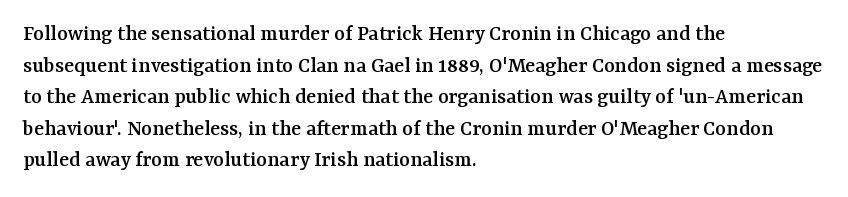
The image shows 23 px text type, upright; set left-aligned, normal line spacing (1.37x), normal letter spacing, not underlined.
